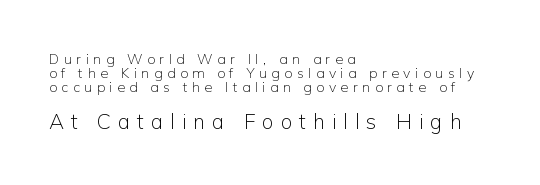
Q: Is the text bold? A: No.
Q: Is the text italic (slanted)? A: No, it is upright.
Q: Is the text underlined? A: No.
Q: How is the paragraph aligned? A: Left-aligned.
Q: Is the spacing between letters normal or unusually wide? A: Unusually wide.
Q: Is the spacing between lines tight, normal or loose? A: Tight.
Q: Which block of text is set in a larger size, the first (top) or the second (bottom)? A: The second (bottom) one.
